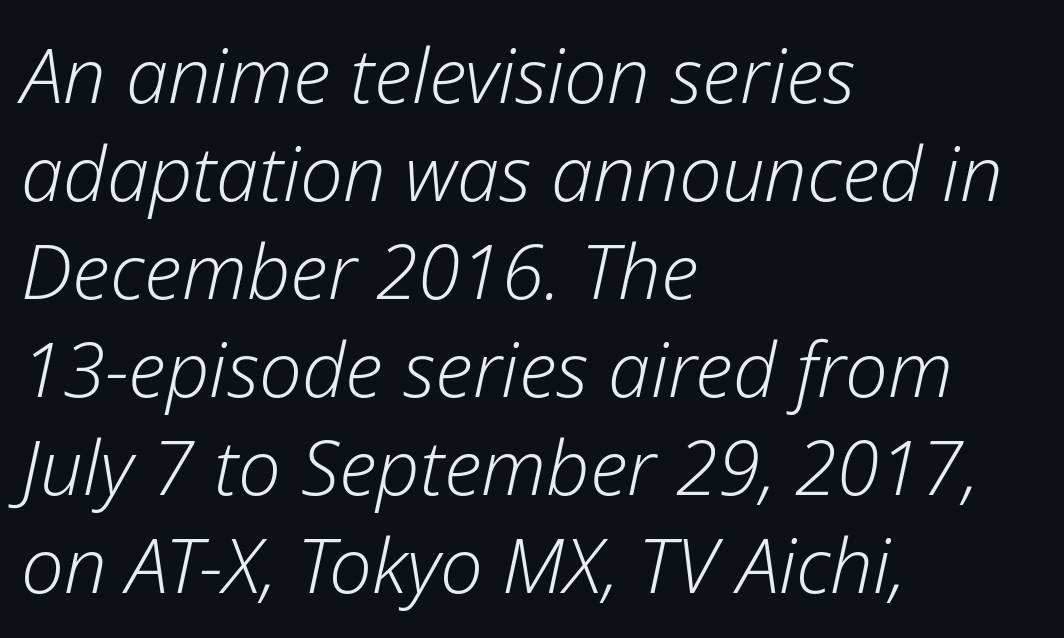
Q: Is the text bold? A: No.
Q: Is the text italic (slanted)? A: Yes, it leans right by about 12 degrees.
Q: Is the text underlined? A: No.
Q: How is the paragraph aligned? A: Left-aligned.
Q: Is the spacing between letters normal or unusually wide? A: Normal.
Q: Is the spacing between lines tight, normal or loose? A: Normal.
Q: Width (condensed, normal, or wide)? A: Normal.
Q: Stroke contrast? A: Low.
Q: x-height? A: Medium.
Q: Monospaced? A: No.
